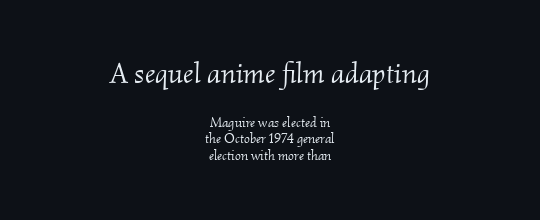
The image shows 29 px light serif type, italic (leaning right); set centered, line spacing 1.19x, normal letter spacing, not underlined; the first (top) block is 2.07x larger; medium stroke contrast and a small x-height.
